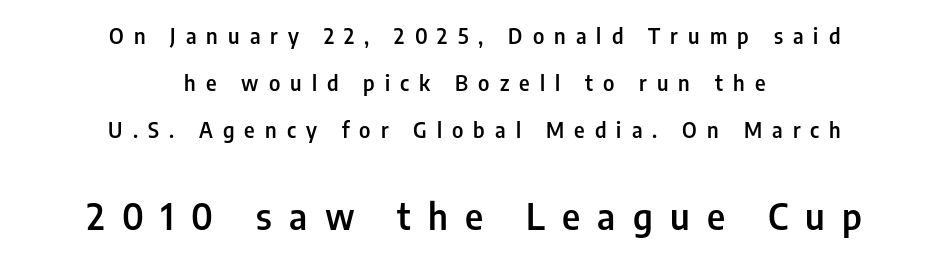
The image shows 36 px semibold, condensed sans-serif type, upright; set centered, loose line spacing (2.24x), unusually wide letter spacing (+0.48 em), not underlined; the second (bottom) block is 1.71x larger; low stroke contrast and a medium x-height.
